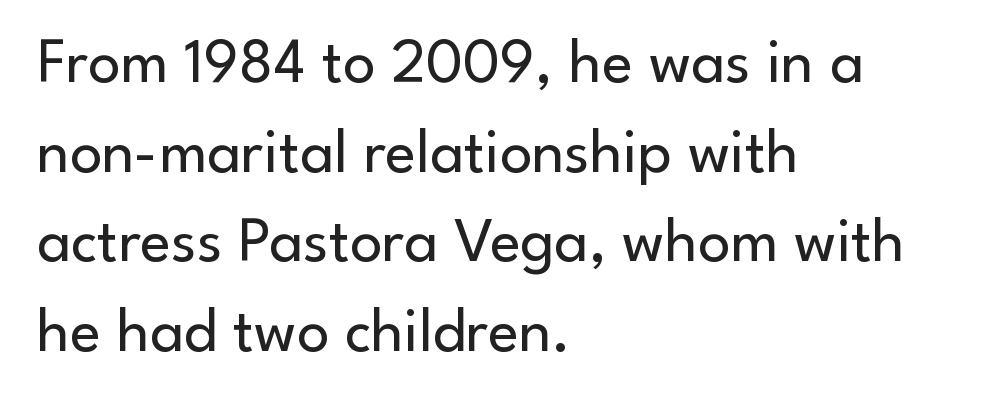
The image shows 64 px regular-weight sans-serif type, upright; set left-aligned, normal line spacing (1.4x), normal letter spacing, not underlined; low stroke contrast and a small x-height.
